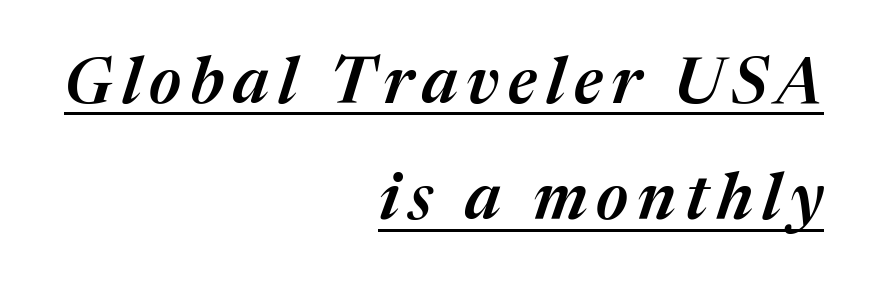
{"italic": "yes", "lean": "right", "slant_degrees": 17, "bold": "semi", "weight": "semibold", "width": "normal", "stroke_contrast": "medium", "x_height": "medium", "monospaced": "no", "underline": "yes", "align": "right", "line_spacing_ratio": 1.82, "glyph_px": 64}
